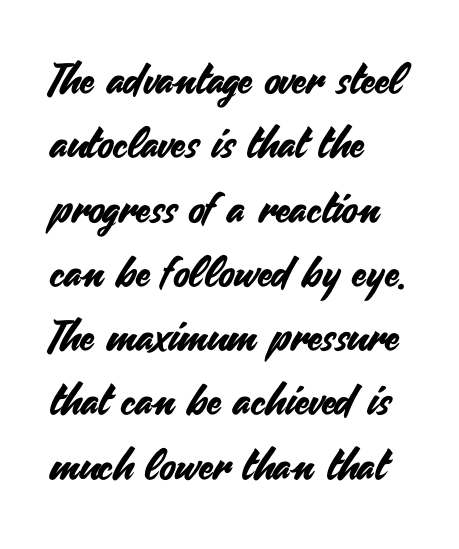
Descender tails drop into unmarked territory. The line texture is even and compact thanks to regular tracking. Does the leading feel generous? No, just average. Looks like regular typesetting: each glyph gets only the width it needs. Reading down the block, your eye returns to a fixed left position each line.
